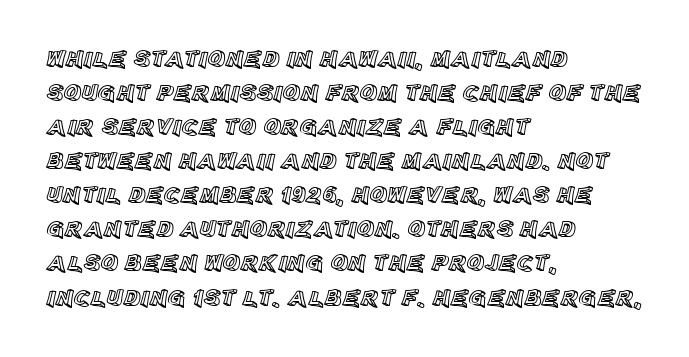
The image shows 24 px text type; set left-aligned, normal line spacing (1.42x), normal letter spacing, not underlined.
